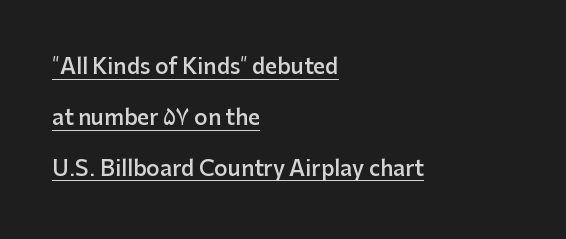
Heft: intermediate — a semibold. Is there much room between lines? Yes — plenty of vertical air separates them. The rag falls on the right side of this text block. Look at the tracking — it's just the regular setting, nothing added.
